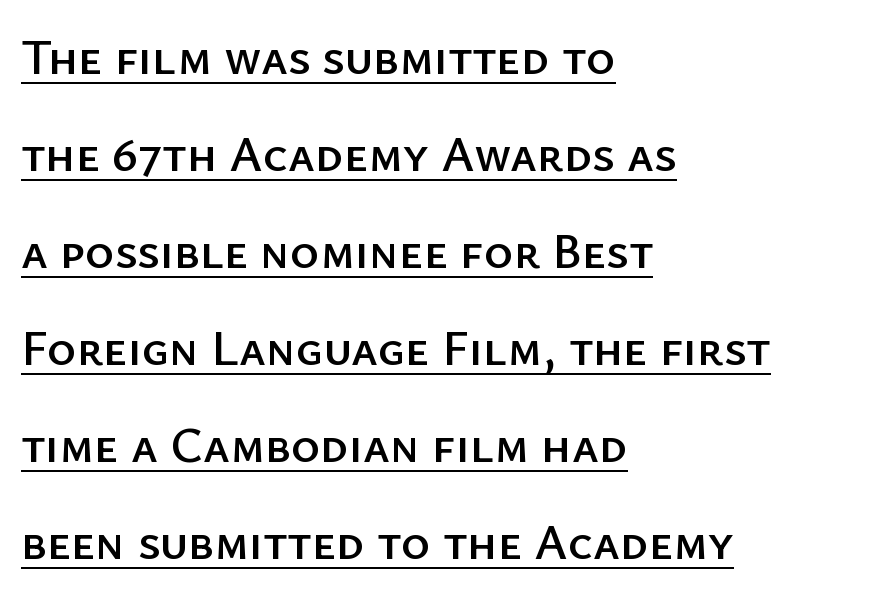
Q: Is the text italic (slanted)? A: No, it is upright.
Q: Is the typeface a serif or a sans-serif typeface? A: Sans-serif.
Q: Is the text underlined? A: Yes.
Q: How is the paragraph aligned? A: Left-aligned.
Q: Is the spacing between letters normal or unusually wide? A: Normal.
Q: Is the spacing between lines tight, normal or loose? A: Loose.
Q: Width (condensed, normal, or wide)? A: Normal.
Q: Stroke contrast? A: Low.
Q: x-height? A: Medium.
Q: Monospaced? A: No.
